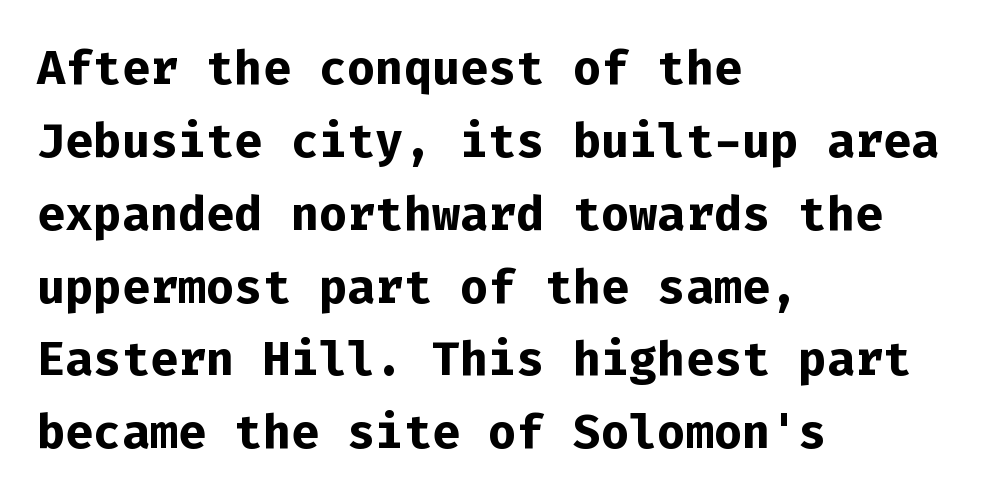
Q: Is the text bold? A: Yes.
Q: Is the text italic (slanted)? A: No, it is upright.
Q: Is the typeface a serif or a sans-serif typeface? A: Sans-serif.
Q: Is the text underlined? A: No.
Q: How is the paragraph aligned? A: Left-aligned.
Q: Is the spacing between letters normal or unusually wide? A: Normal.
Q: Is the spacing between lines tight, normal or loose? A: Normal.
Q: Width (condensed, normal, or wide)? A: Normal.
Q: Stroke contrast? A: Low.
Q: x-height? A: Medium.
Q: Monospaced? A: Yes.
